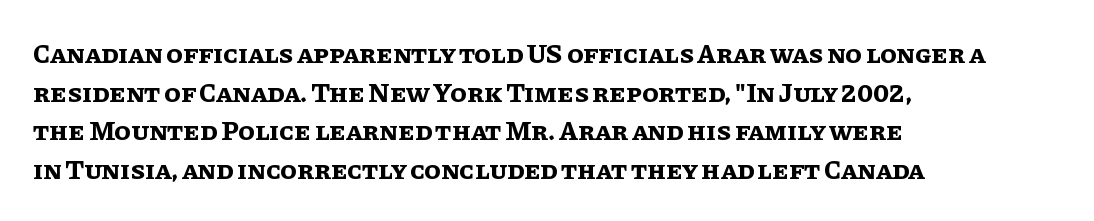
Q: Is the text bold? A: Yes.
Q: Is the text italic (slanted)? A: No, it is upright.
Q: Is the text underlined? A: No.
Q: How is the paragraph aligned? A: Left-aligned.
Q: Is the spacing between letters normal or unusually wide? A: Normal.
Q: Is the spacing between lines tight, normal or loose? A: Normal.
